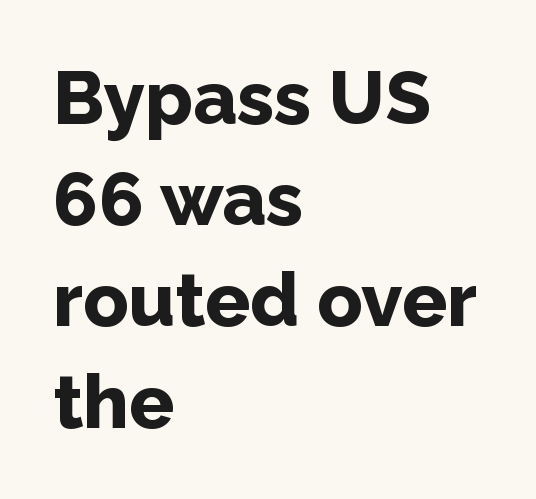
If you drew a line through each stem, it would be perfectly vertical. Varying glyph widths throughout — classic text-font behaviour. Caption: multi-line text, flush left, ragged right. How would I describe the line gaps? Plain and ordinary.
